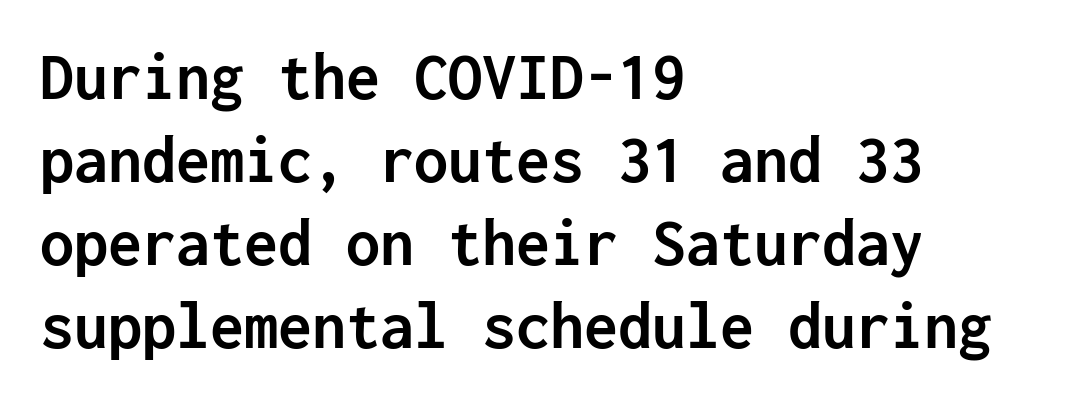
Nobody drew a line under any word here. Caption: multi-line text, flush left, ragged right. Nope, no serifs anywhere on these letters. This is heavy type, rendered in bold. Look at the tracking — it's just the regular setting, nothing added. These lines were composed using upright roman letters.
